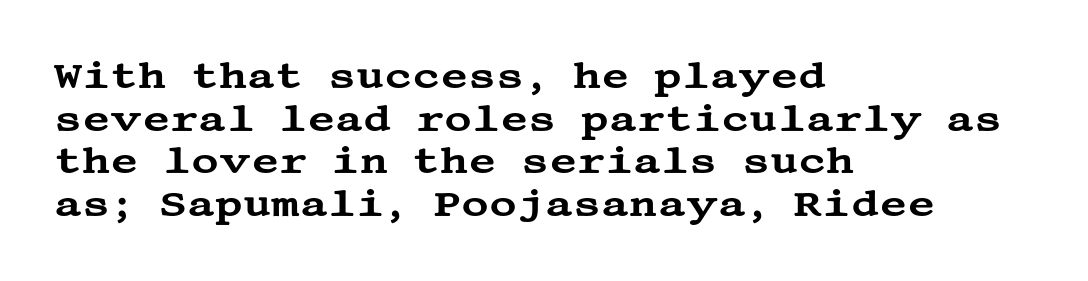
Q: Is the text italic (slanted)? A: No, it is upright.
Q: Is the typeface a serif or a sans-serif typeface? A: Serif.
Q: Is the text underlined? A: No.
Q: How is the paragraph aligned? A: Left-aligned.
Q: Is the spacing between letters normal or unusually wide? A: Normal.
Q: Is the spacing between lines tight, normal or loose? A: Tight.
Q: Width (condensed, normal, or wide)? A: Wide.
Q: Stroke contrast? A: Medium.
Q: x-height? A: Large.
